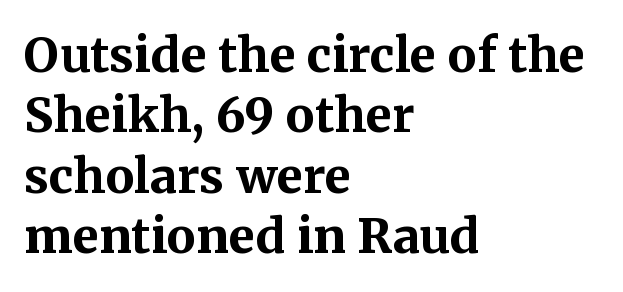
Q: Is the text bold? A: Yes.
Q: Is the text italic (slanted)? A: No, it is upright.
Q: Is the typeface a serif or a sans-serif typeface? A: Serif.
Q: Is the text underlined? A: No.
Q: How is the paragraph aligned? A: Left-aligned.
Q: Is the spacing between letters normal or unusually wide? A: Normal.
Q: Is the spacing between lines tight, normal or loose? A: Normal.
Q: Width (condensed, normal, or wide)? A: Normal.
Q: Stroke contrast? A: Medium.
Q: x-height? A: Medium.
Q: Monospaced? A: No.
